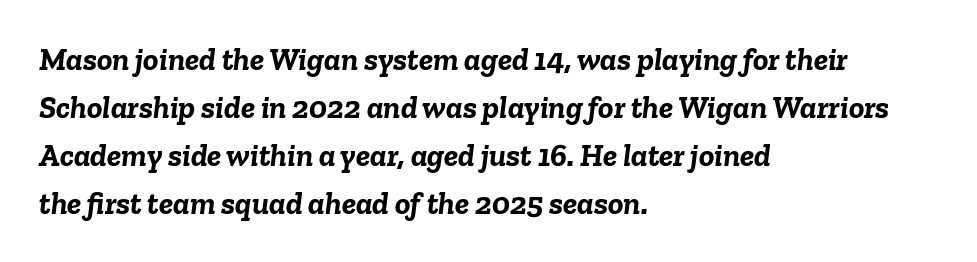
Q: Is the text bold? A: Yes.
Q: Is the text italic (slanted)? A: Yes, it leans right by about 6 degrees.
Q: Is the text underlined? A: No.
Q: How is the paragraph aligned? A: Left-aligned.
Q: Is the spacing between letters normal or unusually wide? A: Normal.
Q: Is the spacing between lines tight, normal or loose? A: Normal.
Q: Width (condensed, normal, or wide)? A: Normal.
Q: Stroke contrast? A: Low.
Q: x-height? A: Medium.
Q: Monospaced? A: No.
